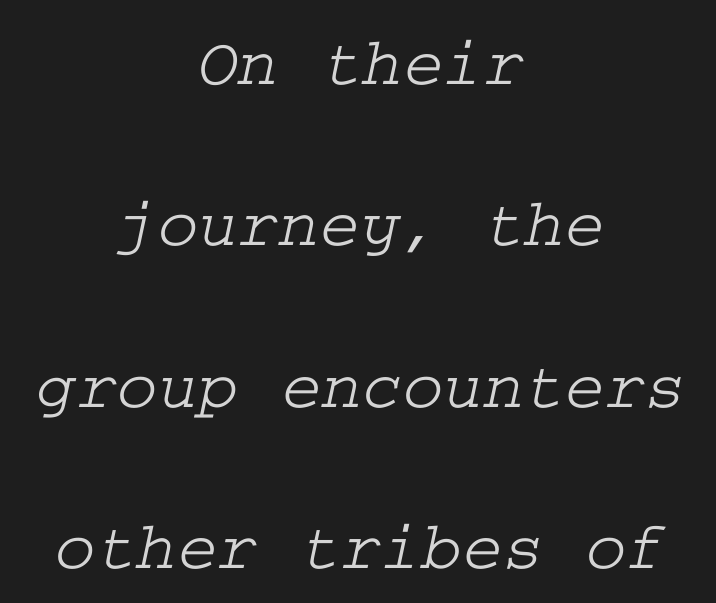
{"serif": "yes", "width": "wide", "stroke_contrast": "low", "x_height": "medium", "underline": "no", "align": "center", "line_spacing": "loose", "line_spacing_ratio": 2.34, "letter_spacing": "normal", "letter_spacing_em": 0.0, "glyph_px": 69}
